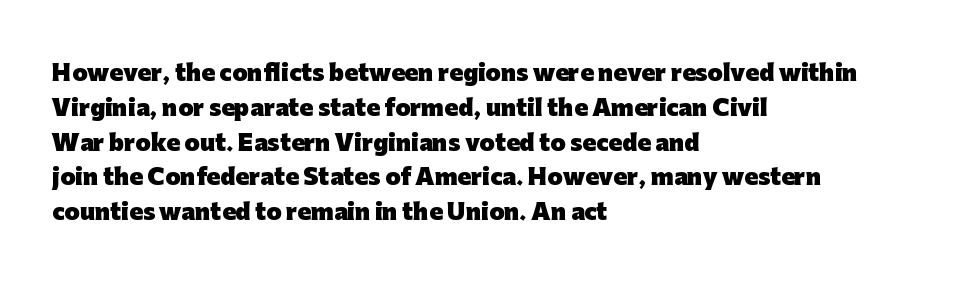
{"italic": "no", "bold": "yes", "underline": "no", "align": "left", "line_spacing": "normal", "line_spacing_ratio": 1.58, "letter_spacing": "normal", "letter_spacing_em": 0.0, "glyph_px": 22}
